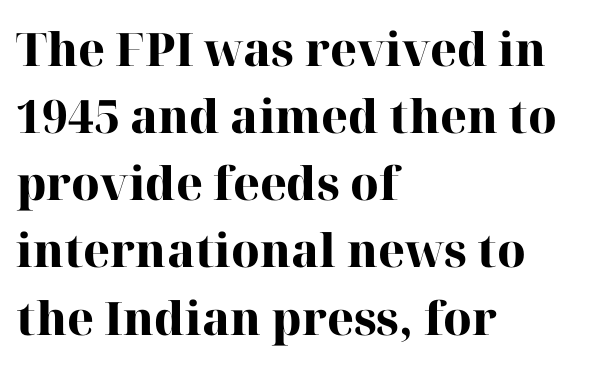
Q: Is the text bold? A: Yes.
Q: Is the text italic (slanted)? A: No, it is upright.
Q: Is the typeface a serif or a sans-serif typeface? A: Serif.
Q: Is the text underlined? A: No.
Q: How is the paragraph aligned? A: Left-aligned.
Q: Is the spacing between letters normal or unusually wide? A: Normal.
Q: Is the spacing between lines tight, normal or loose? A: Normal.
Q: Width (condensed, normal, or wide)? A: Normal.
Q: Stroke contrast? A: High.
Q: x-height? A: Medium.
Q: Monospaced? A: No.
